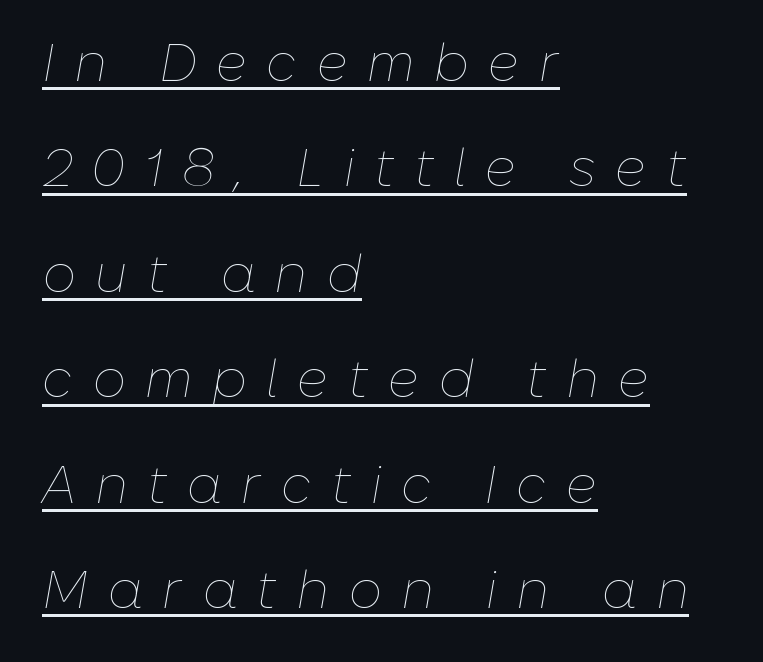
{"italic": "yes", "lean": "right", "slant_degrees": 10, "bold": "no", "weight": "thin", "width": "normal", "stroke_contrast": "low", "x_height": "medium", "monospaced": "no", "underline": "yes", "align": "left", "line_spacing": "loose", "line_spacing_ratio": 1.99, "letter_spacing": "wide", "letter_spacing_em": 0.36, "glyph_px": 53}
